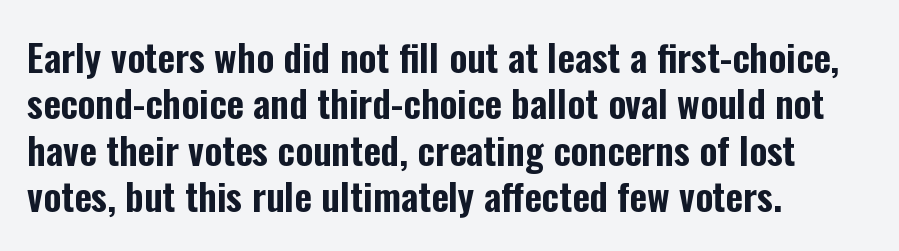
Q: Is the text italic (slanted)? A: No, it is upright.
Q: Is the typeface a serif or a sans-serif typeface? A: Sans-serif.
Q: Is the text underlined? A: No.
Q: How is the paragraph aligned? A: Left-aligned.
Q: Is the spacing between letters normal or unusually wide? A: Normal.
Q: Width (condensed, normal, or wide)? A: Condensed.
Q: Stroke contrast? A: Low.
Q: x-height? A: Medium.
Q: Monospaced? A: No.
